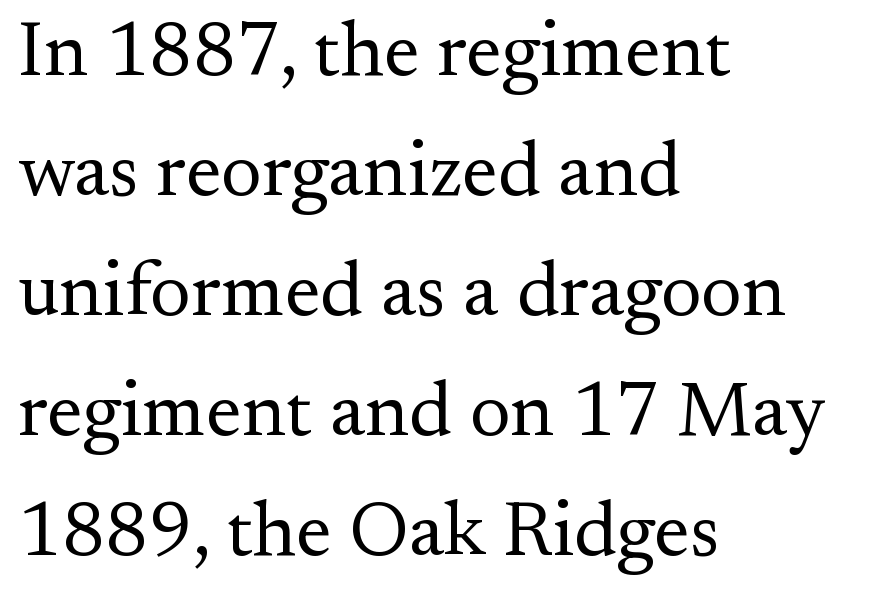
Varying glyph widths throughout — classic text-font behaviour. A serif font was chosen for this passage. Nothing heavy about these letters — not bold at all. Quick note: interline space is typical. Line beginnings align vertically; line endings do not. The space directly below the letters is spotless.
